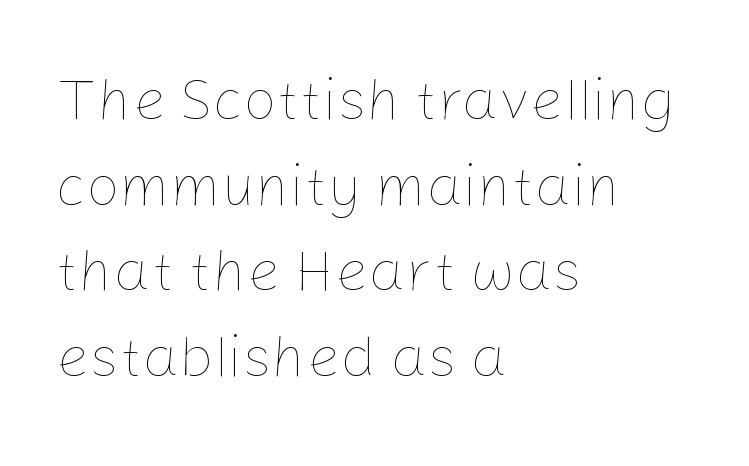
Q: Is the text bold? A: No.
Q: Is the text italic (slanted)? A: No, it is upright.
Q: Is the text underlined? A: No.
Q: How is the paragraph aligned? A: Left-aligned.
Q: Is the spacing between letters normal or unusually wide? A: Normal.
Q: Is the spacing between lines tight, normal or loose? A: Normal.
Q: Width (condensed, normal, or wide)? A: Normal.
Q: Stroke contrast? A: Low.
Q: x-height? A: Medium.
Q: Monospaced? A: No.
